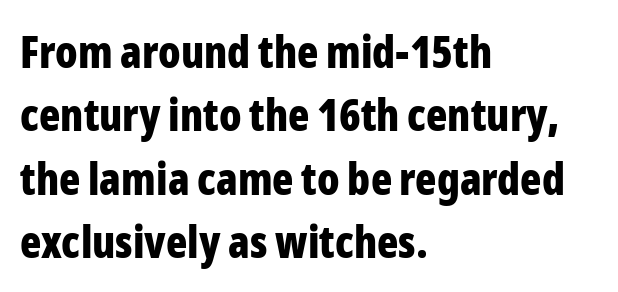
Does the type have serifs? No, each stem ends abruptly. The letters are bold, with thick, heavy strokes. Line beginnings align vertically; line endings do not. Tall strokes in this sample are plumb rather than angled. A typesetter would call this proportional, since set widths differ per character. The zone under the glyphs is completely vacant.
